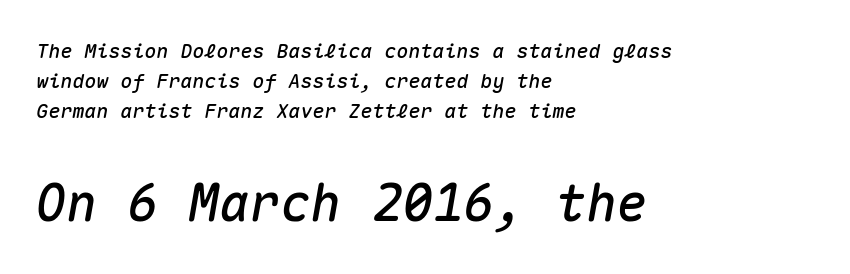
Is this a fixed-width face? Yes — each glyph sits in an identical cell. Inter-character spacing is left at the font's built-in metrics. A classic flush-left, rag-right setting is used for this passage. The rendering uses a moderate line-height, typical for paragraphs. Bigger letters appear in the bottom chunk; the top chunk is reduced.
